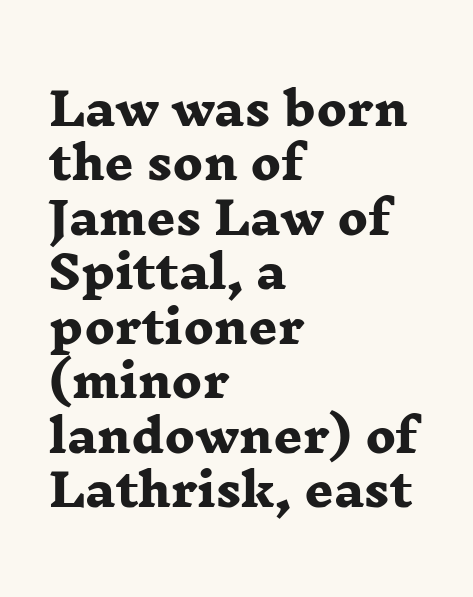
Q: Is the text bold? A: Yes.
Q: Is the typeface a serif or a sans-serif typeface? A: Serif.
Q: Is the text underlined? A: No.
Q: How is the paragraph aligned? A: Left-aligned.
Q: Is the spacing between letters normal or unusually wide? A: Normal.
Q: Width (condensed, normal, or wide)? A: Wide.
Q: Stroke contrast? A: Low.
Q: x-height? A: Medium.
Q: Monospaced? A: No.
